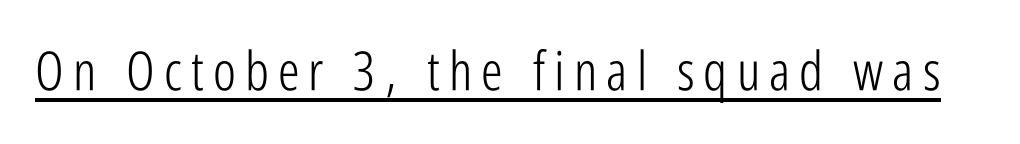
The image shows 54 px light, condensed sans-serif type, upright; set underlined; low stroke contrast and a medium x-height.
